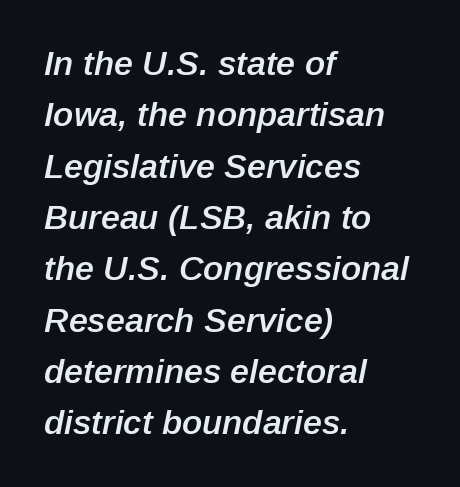
Q: Is the text bold? A: Semi-bold.
Q: Is the text italic (slanted)? A: Yes, it leans right by about 12 degrees.
Q: Is the text underlined? A: No.
Q: How is the paragraph aligned? A: Left-aligned.
Q: Is the spacing between letters normal or unusually wide? A: Normal.
Q: Is the spacing between lines tight, normal or loose? A: Normal.
Q: Width (condensed, normal, or wide)? A: Normal.
Q: Stroke contrast? A: Low.
Q: x-height? A: Medium.
Q: Monospaced? A: No.
